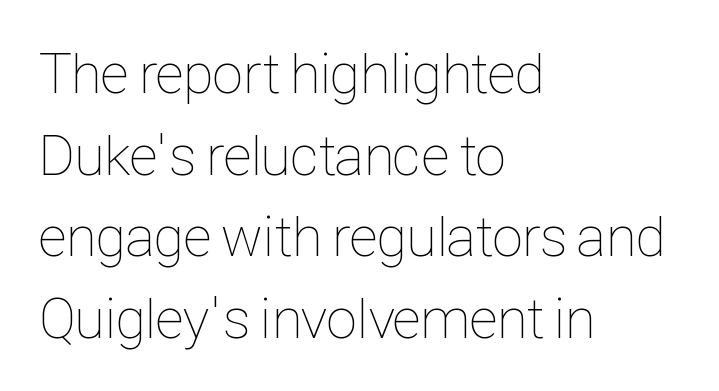
The specimen omits any rule beneath the text block's lines. The line-height multiplier appears to be the usual default. The passage shown is typed in a proportional face where columns would drift. Upright lettering throughout. This reads as an unemphasized weight, regular at the heaviest.
